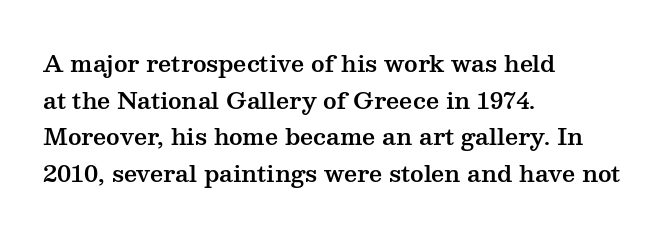
{"italic": "no", "underline": "no", "align": "left", "line_spacing": "normal", "line_spacing_ratio": 1.59, "letter_spacing": "normal", "letter_spacing_em": 0.0, "glyph_px": 23}
